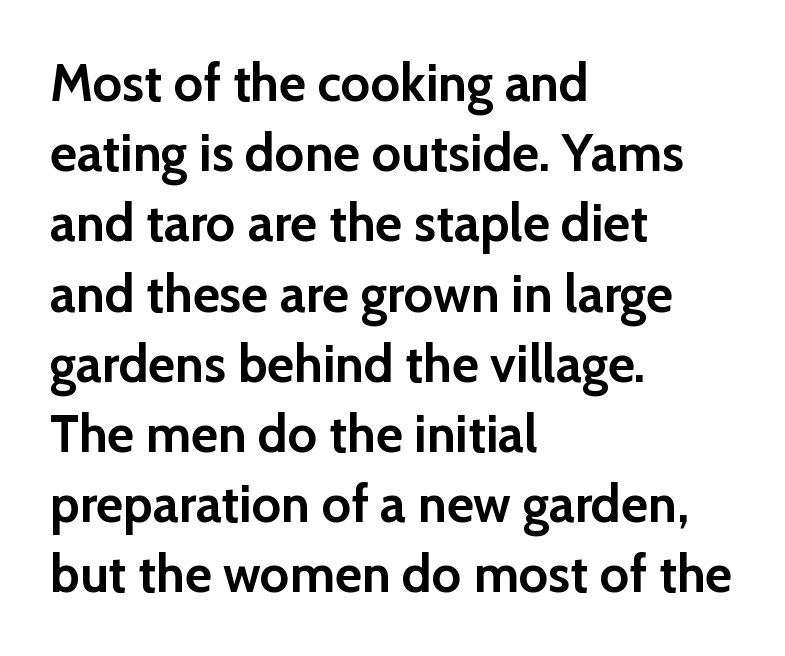
{"serif": "no", "italic": "no", "bold": "yes", "weight": "semibold", "width": "normal", "stroke_contrast": "low", "x_height": "medium", "monospaced": "no", "underline": "no", "align": "left", "line_spacing": "normal", "line_spacing_ratio": 1.35, "letter_spacing": "normal", "letter_spacing_em": 0.0, "glyph_px": 52}
